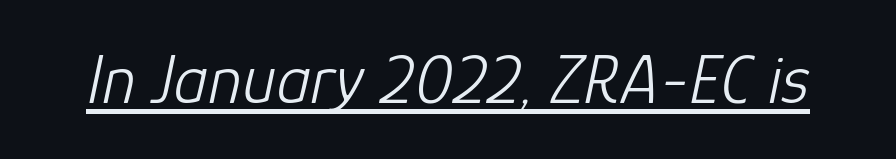
Q: Is the text bold? A: No.
Q: Is the text italic (slanted)? A: Yes, it leans right by about 12 degrees.
Q: Is the text underlined? A: Yes.
Q: Is the spacing between letters normal or unusually wide? A: Normal.
Q: Width (condensed, normal, or wide)? A: Normal.
Q: Stroke contrast? A: Low.
Q: x-height? A: Medium.
Q: Monospaced? A: No.
